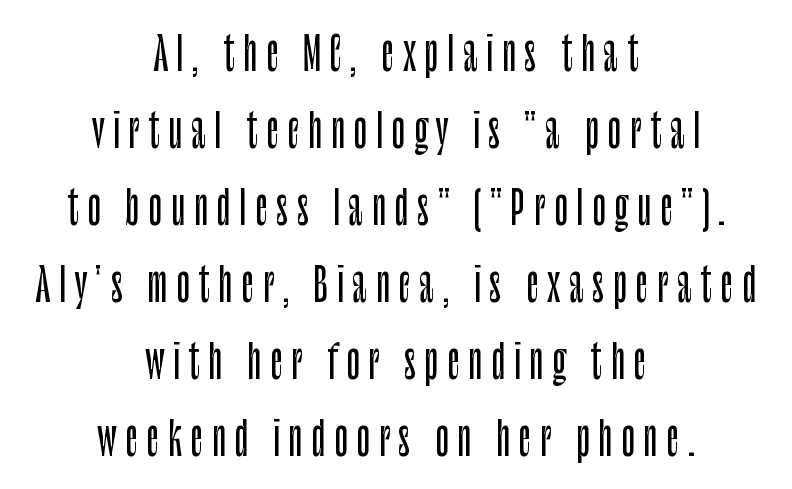
Q: Is the text italic (slanted)? A: No, it is upright.
Q: Is the typeface a serif or a sans-serif typeface? A: Sans-serif.
Q: Is the text underlined? A: No.
Q: How is the paragraph aligned? A: Centered.
Q: Width (condensed, normal, or wide)? A: Condensed.
Q: Stroke contrast? A: Low.
Q: x-height? A: Large.
Q: Monospaced? A: No.
